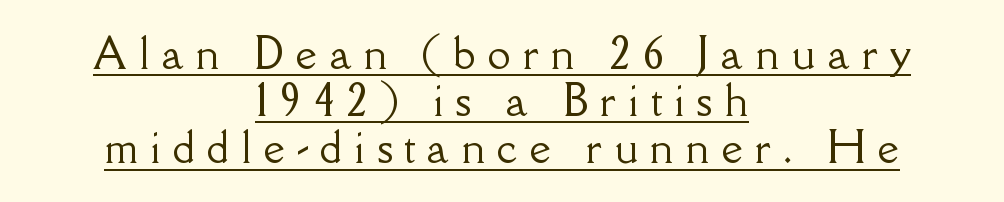
The image shows 41 px serif type, upright; set centered, tight line spacing (1.15x), unusually wide letter spacing (+0.3 em), underlined; low stroke contrast and a small x-height.
